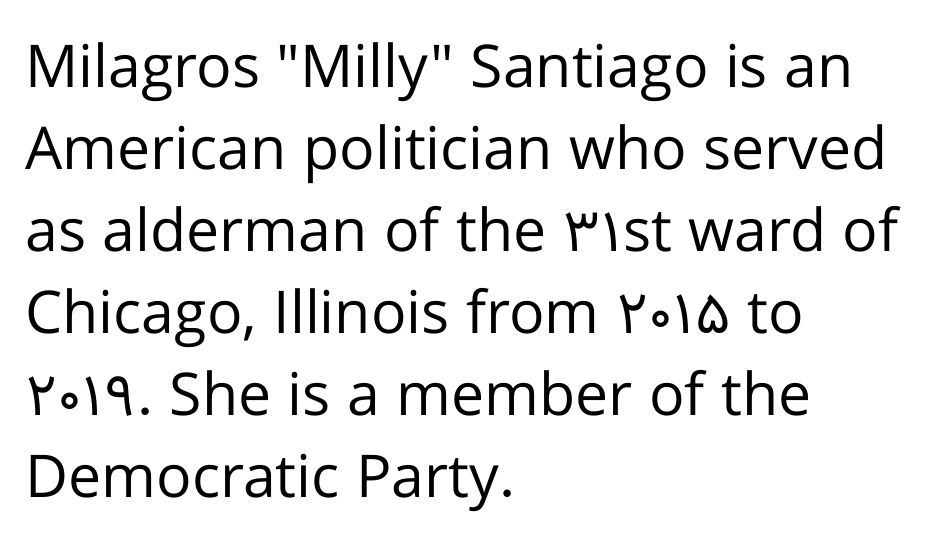
The designer left line spacing at the default. The face used here is proportionally spaced, like ordinary book or web type. Standard letterfit; no display-style spreading of the glyphs. The compositor pushed each line to the left boundary. Ink coverage per letter is moderate at most.
